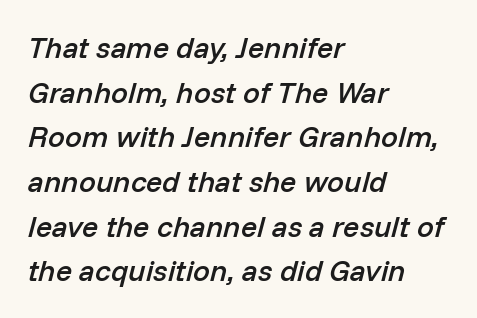
The image shows 30 px semibold type, italic (leaning right); set left-aligned, normal line spacing (1.49x), normal letter spacing, not underlined; low stroke contrast and a medium x-height.
